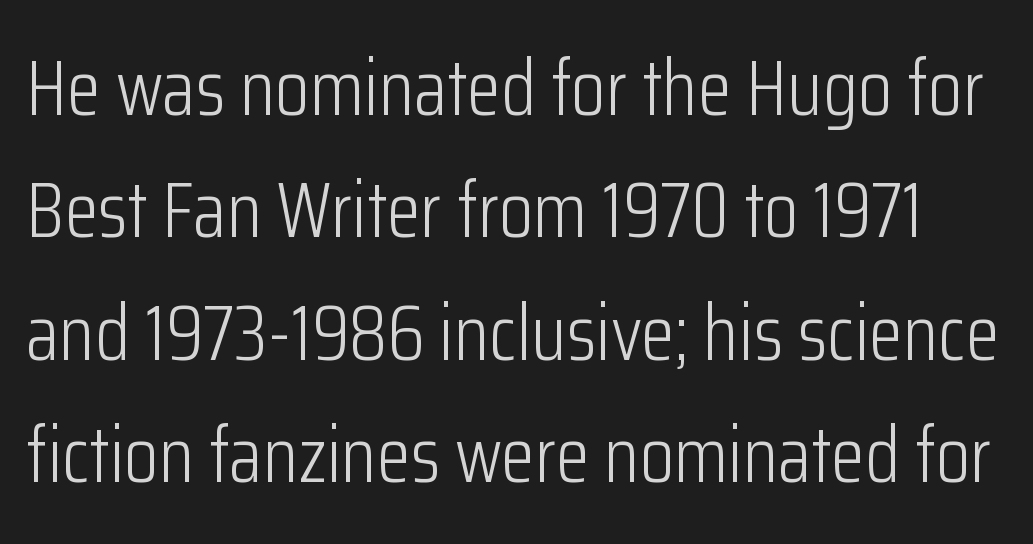
A typesetter would call this zero additional tracking. Descenders are the only things crossing below the line. Spacing verdict: proportional, widths tailored to each character. Letterform terminals end flat and unadorned throughout the passage.
